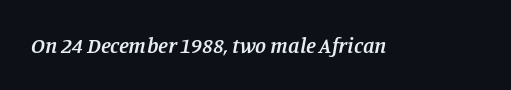
The image shows 22 px text type, italic (leaning right); set normal letter spacing, not underlined.
